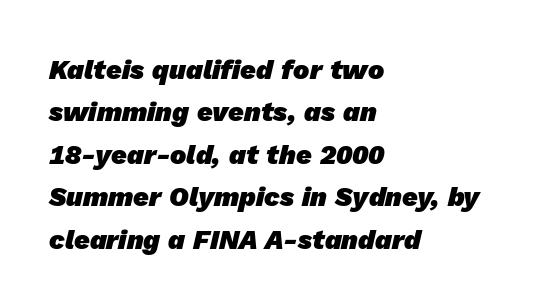
The letterforms sit shoulder to shoulder at normal distance. Typeset ragged right — the left edge is the straight one. The words here are not underlined. Regular leading. The characters look thick and weighty, a clear bold.
